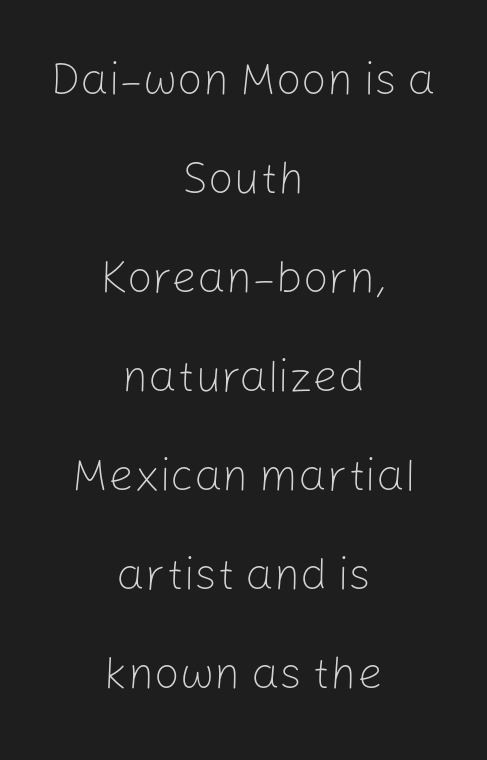
{"serif": "no", "italic": "no", "bold": "no", "weight": "light", "width": "normal", "stroke_contrast": "low", "x_height": "medium", "monospaced": "no", "underline": "no", "align": "center", "line_spacing": "loose", "line_spacing_ratio": 2.2, "letter_spacing": "normal", "letter_spacing_em": 0.0, "glyph_px": 45}
